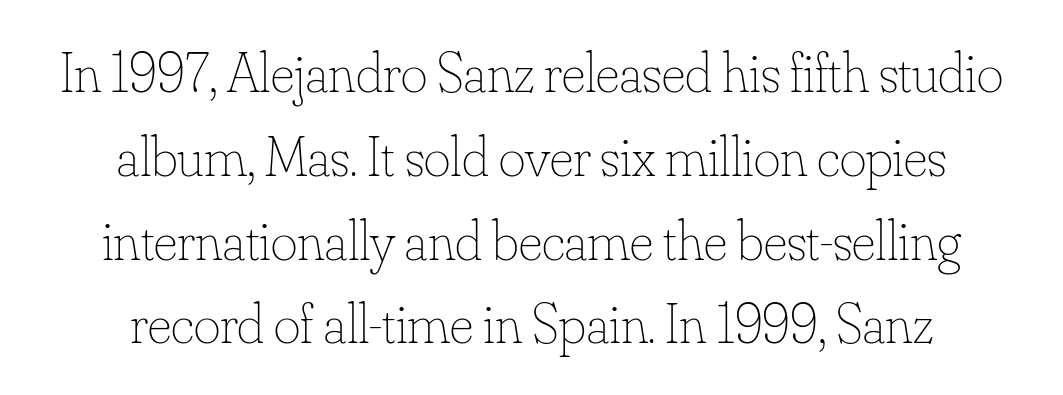
{"italic": "no", "bold": "no", "weight": "thin", "width": "normal", "stroke_contrast": "low", "x_height": "small", "monospaced": "no", "underline": "no", "align": "center", "line_spacing": "normal", "line_spacing_ratio": 1.47, "letter_spacing": "normal", "letter_spacing_em": 0.0, "glyph_px": 57}
